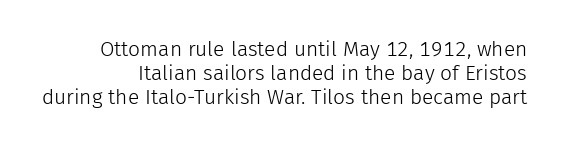
Stems here are at most as thick as an everyday book face. Compared with a flush-left layout, this one pins lines to the opposite, right side. The lettering holds an erect, upright posture throughout. Only glyphs here, with clear space below each row. You could barely slide anything between these rows.
